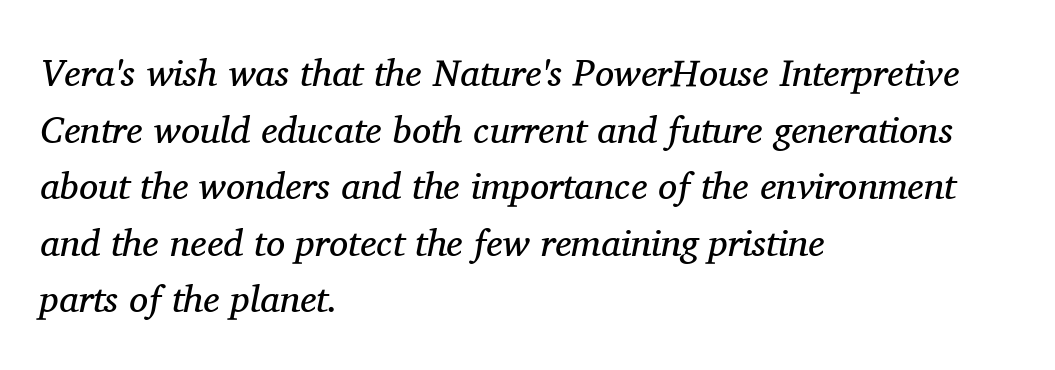
Think of a printed novel: that variable character pitch is what you see here. The characters display serif detailing at their extremities. The rendering anchors every line to the left-hand side. The area under the type is left untouched. Each stroke keeps to a modest, everyday thickness or less. What's the leading like? Ordinary, nothing unusual.
